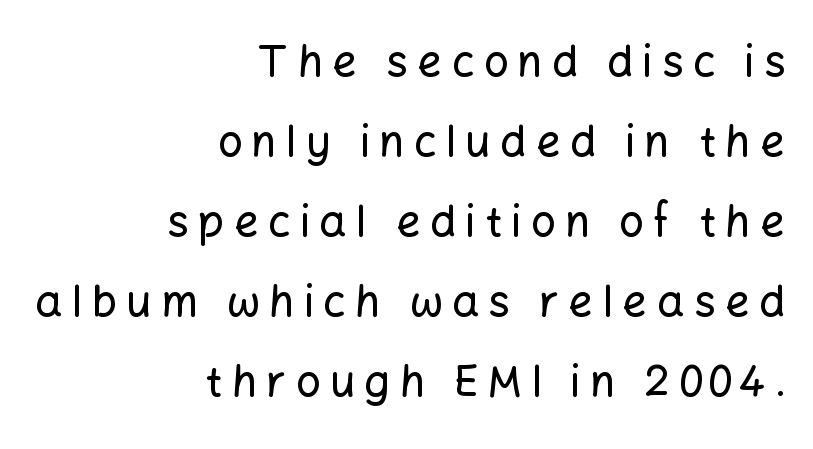
The image shows 43 px sans-serif type, upright; set right-aligned, line spacing 1.86x, unusually wide letter spacing (+0.22 em), not underlined; low stroke contrast and a medium x-height.
